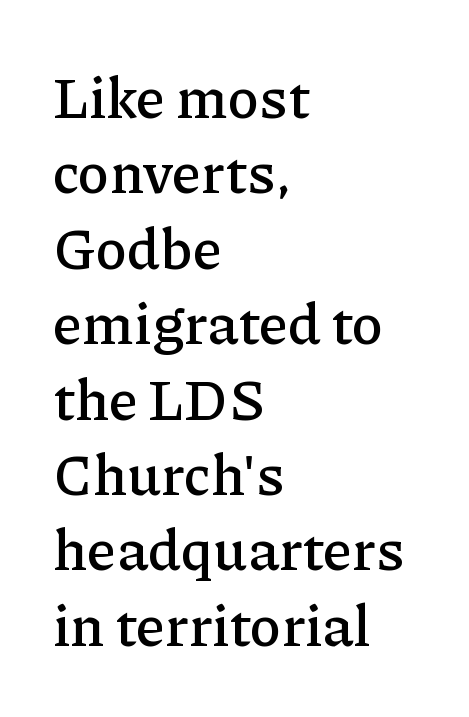
Q: Is the text italic (slanted)? A: No, it is upright.
Q: Is the typeface a serif or a sans-serif typeface? A: Serif.
Q: Is the text underlined? A: No.
Q: How is the paragraph aligned? A: Left-aligned.
Q: Is the spacing between letters normal or unusually wide? A: Normal.
Q: Is the spacing between lines tight, normal or loose? A: Normal.
Q: Width (condensed, normal, or wide)? A: Normal.
Q: Stroke contrast? A: Low.
Q: x-height? A: Medium.
Q: Monospaced? A: No.
